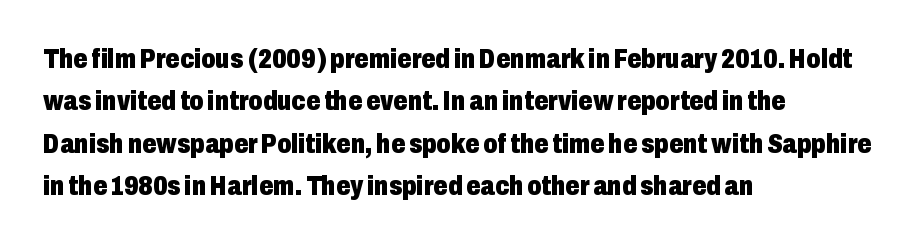
{"serif": "no", "italic": "no", "bold": "yes", "weight": "heavy", "width": "condensed", "stroke_contrast": "low", "x_height": "medium", "monospaced": "no", "underline": "no", "align": "left", "line_spacing": "normal", "line_spacing_ratio": 1.51, "letter_spacing": "normal", "letter_spacing_em": 0.0, "glyph_px": 28}
